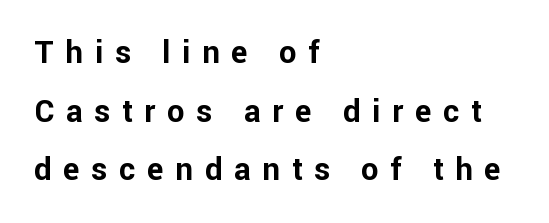
{"serif": "no", "italic": "no", "bold": "yes", "weight": "bold", "width": "normal", "stroke_contrast": "low", "x_height": "medium", "monospaced": "no", "underline": "no", "align": "left", "line_spacing_ratio": 1.89, "letter_spacing": "wide", "letter_spacing_em": 0.38, "glyph_px": 31}
